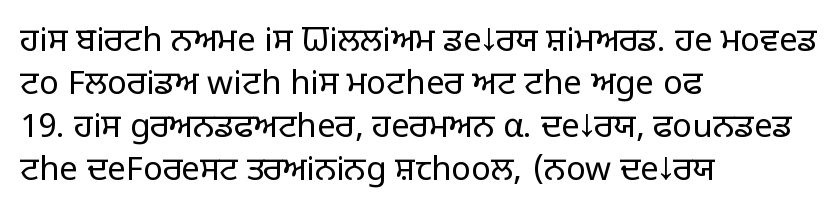
{"serif": "no", "italic": "no", "bold": "no", "weight": "light", "width": "normal", "stroke_contrast": "low", "x_height": "large", "monospaced": "no", "underline": "no", "align": "left", "line_spacing": "normal", "line_spacing_ratio": 1.3, "letter_spacing": "normal", "letter_spacing_em": 0.0, "glyph_px": 33}
